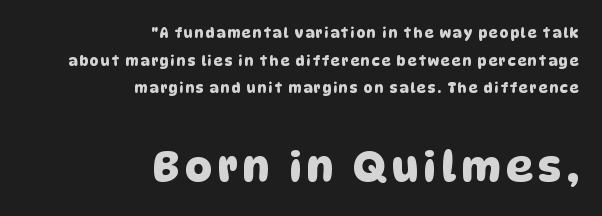
The image shows 42 px sans-serif type; set right-aligned, loose line spacing (1.98x), not underlined; the second (bottom) block is 3.0x larger; low stroke contrast and a large x-height.
